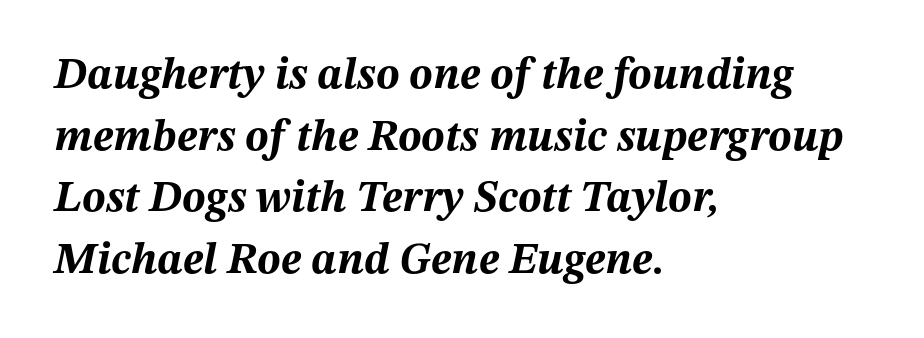
The image shows 44 px bold type, italic (leaning right); set left-aligned, normal line spacing (1.4x), normal letter spacing, not underlined; medium stroke contrast and a medium x-height.
